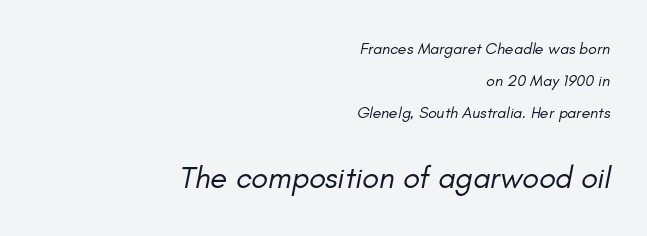
The passage shown is not bold in any degree. Each letter keeps its own natural width here, so spacing adapts to shape. Layout note: lines flush right. No extra tracking has been applied to these lines. It's the slanting kind of type.
